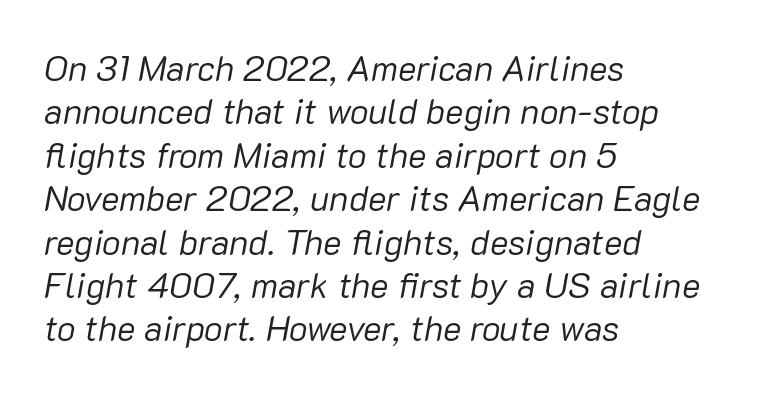
{"italic": "yes", "lean": "right", "slant_degrees": 10, "bold": "no", "weight": "regular", "width": "normal", "stroke_contrast": "low", "x_height": "medium", "monospaced": "no", "underline": "no", "align": "left", "line_spacing_ratio": 1.24, "letter_spacing": "normal", "letter_spacing_em": 0.0, "glyph_px": 35}
